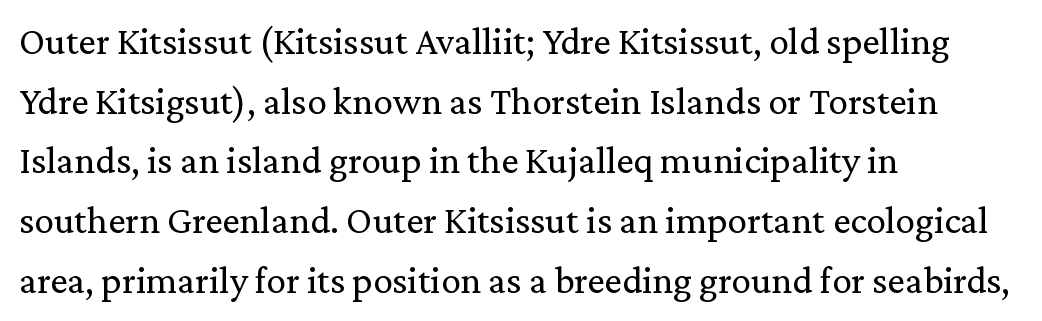
{"serif": "yes", "italic": "no", "bold": "no", "weight": "regular", "width": "normal", "stroke_contrast": "medium", "x_height": "medium", "monospaced": "no", "underline": "no", "align": "left", "line_spacing": "normal", "line_spacing_ratio": 1.53, "letter_spacing": "normal", "letter_spacing_em": 0.0, "glyph_px": 39}
